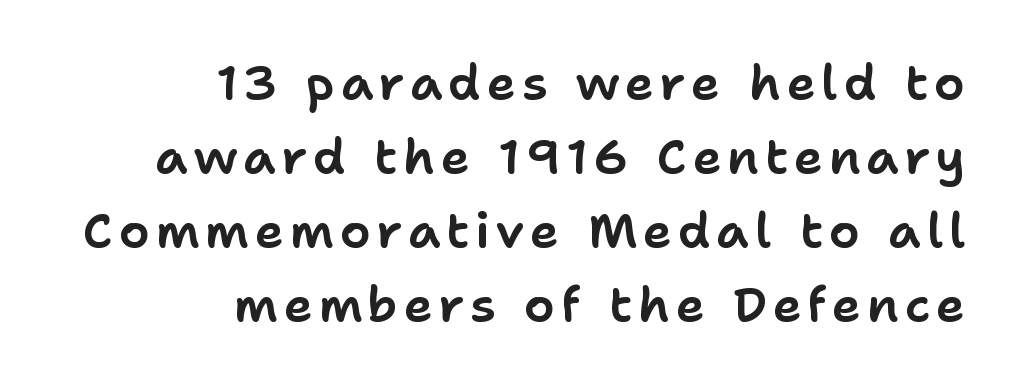
These lines were composed using upright roman letters. Where is the straight margin? On the right. A typesetter would call this proportional, since set widths differ per character. Check under the words: just untouched page. Regular leading.
